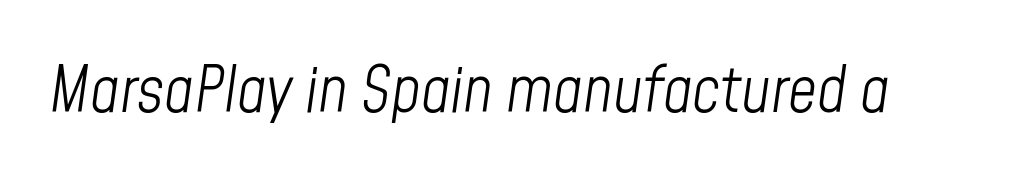
{"italic": "yes", "lean": "right", "slant_degrees": 8, "bold": "no", "weight": "light", "width": "condensed", "stroke_contrast": "low", "x_height": "medium", "monospaced": "no", "underline": "no", "letter_spacing": "normal", "letter_spacing_em": 0.0, "glyph_px": 63}
